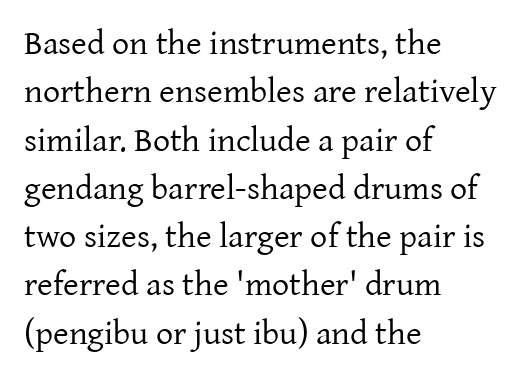
The image shows 34 px regular-weight serif type, upright; set left-aligned, normal line spacing (1.42x), normal letter spacing, not underlined; low stroke contrast and a medium x-height.
